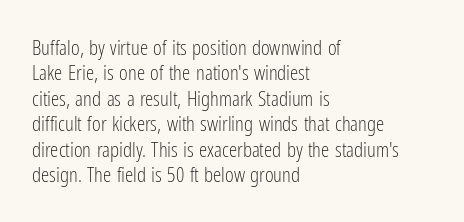
A bare baseline throughout the passage. Line beginnings align vertically; line endings do not. This sample uses plain, unmodified letter spacing. Posture: straight, roman, zero tilt. Is this a heavy cut? Hardly; it is regular or lighter.
